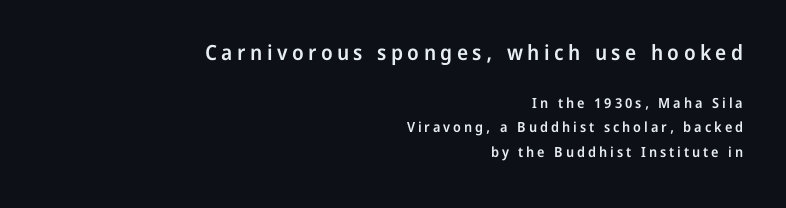
The image shows 21 px text type, upright; set right-aligned, line spacing 1.73x, unusually wide letter spacing (+0.21 em), not underlined; the first (top) block is 1.5x larger.
